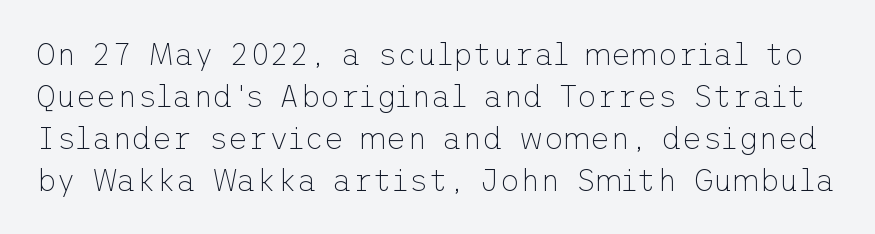
{"serif": "no", "italic": "no", "bold": "no", "weight": "thin", "width": "normal", "stroke_contrast": "low", "x_height": "medium", "underline": "no", "line_spacing": "normal", "line_spacing_ratio": 1.35, "letter_spacing": "normal", "letter_spacing_em": 0.0, "glyph_px": 31}
